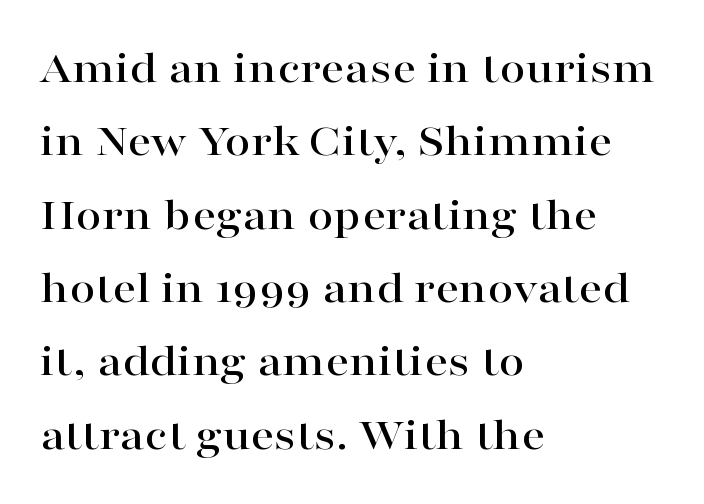
{"serif": "yes", "italic": "no", "width": "wide", "stroke_contrast": "high", "x_height": "medium", "monospaced": "no", "underline": "no", "align": "left", "line_spacing": "normal", "line_spacing_ratio": 1.56, "letter_spacing": "normal", "letter_spacing_em": 0.0, "glyph_px": 47}
